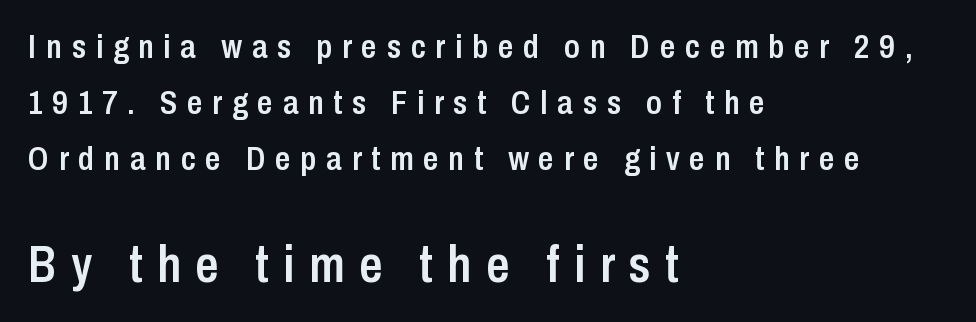
{"serif": "no", "italic": "no", "bold": "semi", "weight": "semibold", "width": "condensed", "stroke_contrast": "low", "x_height": "medium", "monospaced": "no", "underline": "no", "align": "left", "line_spacing": "normal", "line_spacing_ratio": 1.65, "letter_spacing": "wide", "letter_spacing_em": 0.29, "larger_block": "second", "size_ratio": 1.5, "glyph_px": 51}
